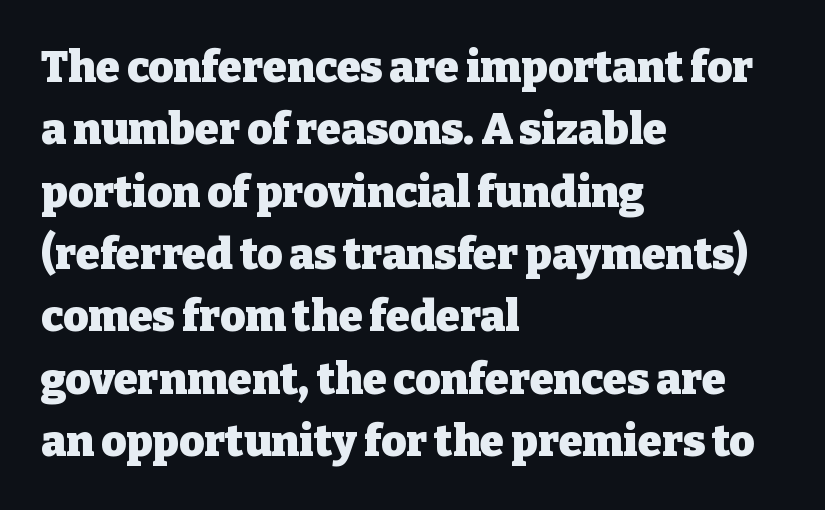
A bare baseline throughout the passage. Caption: multi-line text, flush left, ragged right. Look at the tracking — it's just the regular setting, nothing added. Quick note: not italic, upright. Look at the stroke-to-counter ratio: heavy, a bold. This sample has the flowing, uneven cadence of proportional lettering.
